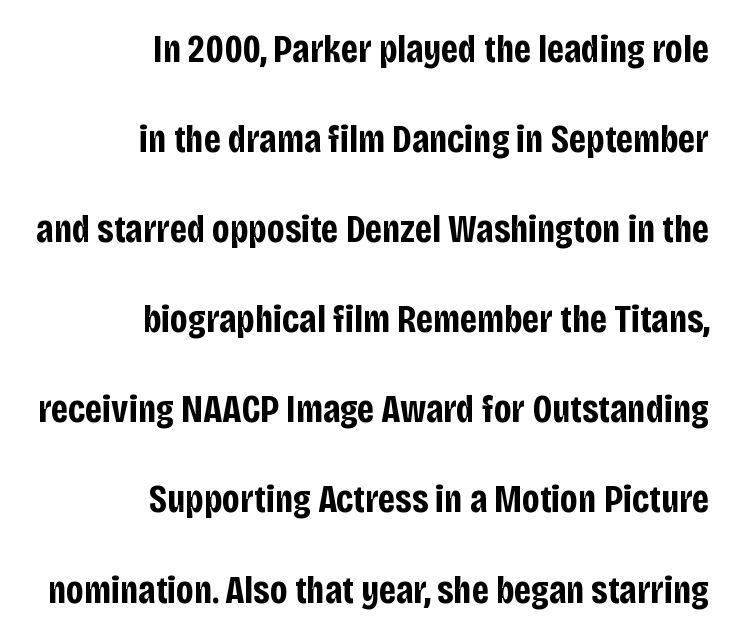
Q: Is the text bold? A: Yes.
Q: Is the text italic (slanted)? A: No, it is upright.
Q: Is the typeface a serif or a sans-serif typeface? A: Sans-serif.
Q: Is the text underlined? A: No.
Q: How is the paragraph aligned? A: Right-aligned.
Q: Is the spacing between letters normal or unusually wide? A: Normal.
Q: Is the spacing between lines tight, normal or loose? A: Loose.
Q: Width (condensed, normal, or wide)? A: Condensed.
Q: Stroke contrast? A: Low.
Q: x-height? A: Large.
Q: Monospaced? A: No.
